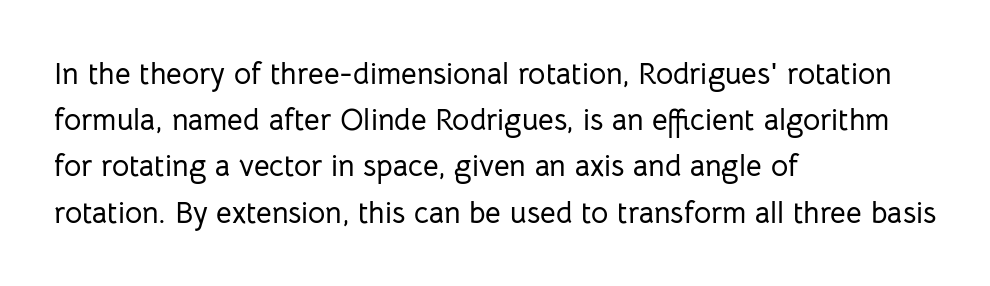
The designer left line spacing at the default. A sans-serif font was chosen for this passage. The lettering stays uniformly vertical, giving the passage a roman look. Type without underlining. Visually the block forms a straight wall on the left and a jagged coastline on the right.
